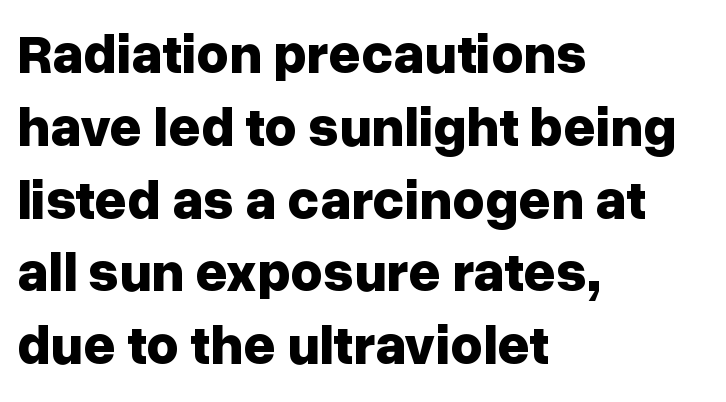
Check under the words: just untouched page. Letter spacing: default. Font category for this specimen: sans-serif. Strokes here are thick enough to call this a true bold. Every row of glyphs begins at an identical x-position on the left.
